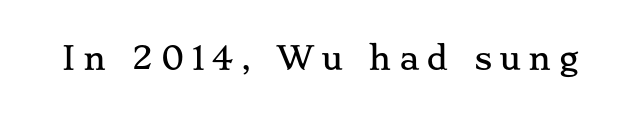
Q: Is the text italic (slanted)? A: No, it is upright.
Q: Is the typeface a serif or a sans-serif typeface? A: Serif.
Q: Is the text underlined? A: No.
Q: Is the spacing between letters normal or unusually wide? A: Unusually wide.
Q: Width (condensed, normal, or wide)? A: Wide.
Q: Stroke contrast? A: Low.
Q: x-height? A: Small.
Q: Monospaced? A: No.
